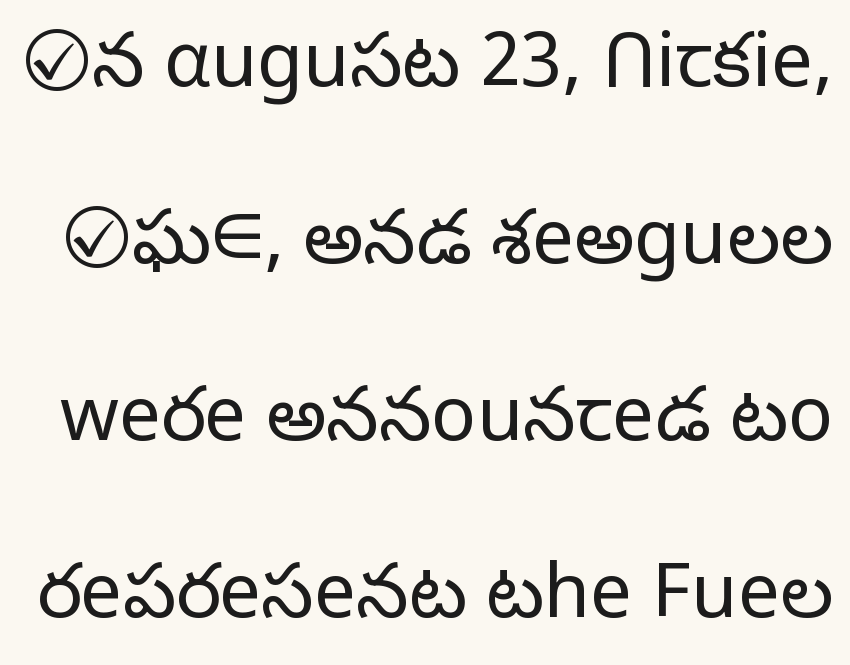
{"serif": "no", "italic": "no", "bold": "no", "weight": "light", "width": "normal", "stroke_contrast": "low", "x_height": "medium", "monospaced": "no", "underline": "no", "line_spacing": "loose", "line_spacing_ratio": 2.36, "letter_spacing": "normal", "letter_spacing_em": 0.0, "glyph_px": 75}
